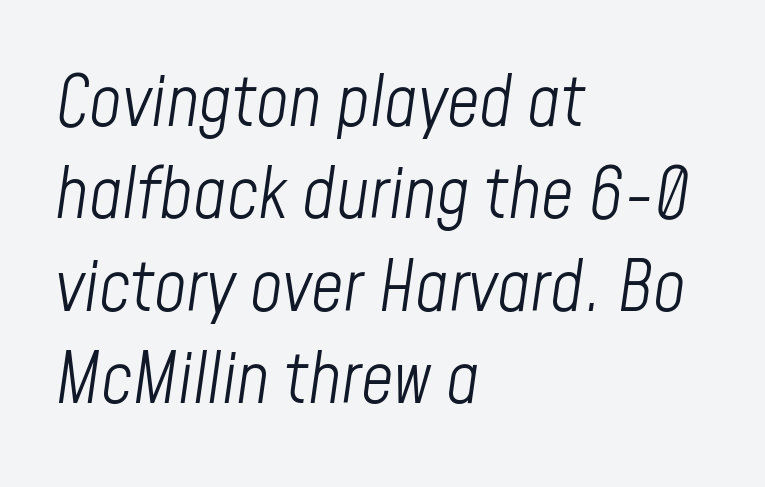
{"italic": "yes", "lean": "right", "slant_degrees": 8, "bold": "no", "weight": "light", "width": "condensed", "stroke_contrast": "low", "x_height": "medium", "monospaced": "no", "underline": "no", "align": "left", "line_spacing": "normal", "line_spacing_ratio": 1.3, "letter_spacing": "normal", "letter_spacing_em": 0.0, "glyph_px": 71}
